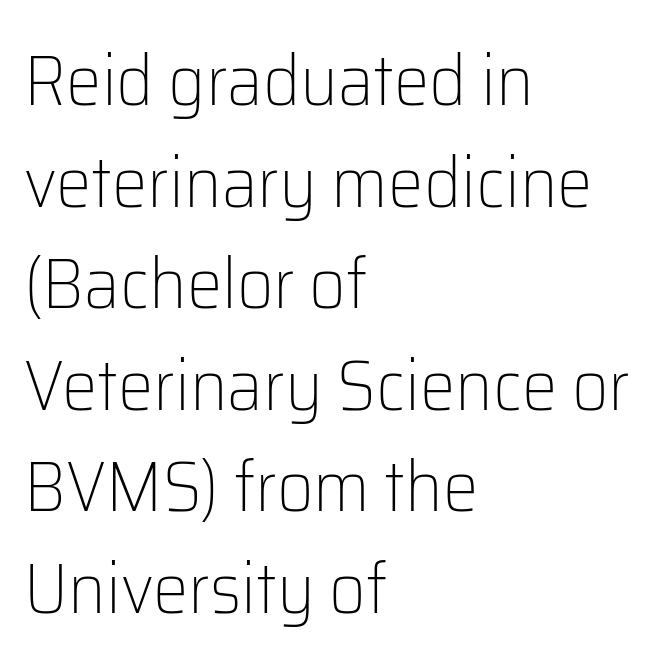
The strokes are not fattened; the text isn't bold. These lines are composed in type without serifs. The axis of the letterforms is exactly vertical. Character widths vary here, with narrow letters taking less room than wide ones.
